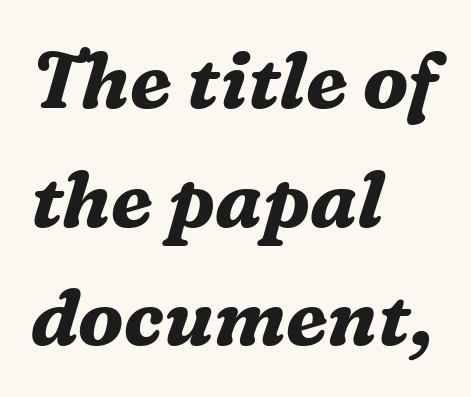
Q: Is the text bold? A: Yes.
Q: Is the text italic (slanted)? A: Yes, it leans right by about 16 degrees.
Q: Is the typeface a serif or a sans-serif typeface? A: Serif.
Q: Is the text underlined? A: No.
Q: How is the paragraph aligned? A: Left-aligned.
Q: Is the spacing between letters normal or unusually wide? A: Normal.
Q: Is the spacing between lines tight, normal or loose? A: Normal.
Q: Width (condensed, normal, or wide)? A: Normal.
Q: Stroke contrast? A: Medium.
Q: x-height? A: Medium.
Q: Monospaced? A: No.
